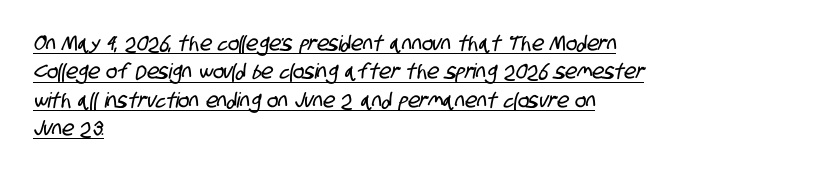
Q: Is the text underlined? A: Yes.
Q: How is the paragraph aligned? A: Left-aligned.
Q: Is the spacing between letters normal or unusually wide? A: Normal.
Q: Is the spacing between lines tight, normal or loose? A: Normal.
